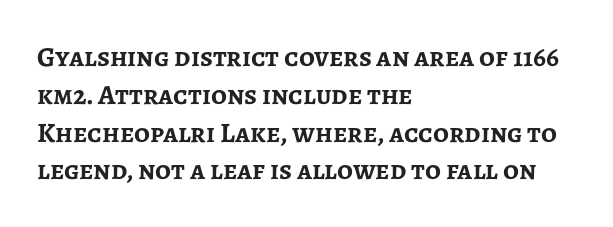
The image shows 28 px semibold sans-serif type, upright; set left-aligned, normal line spacing (1.35x), normal letter spacing, not underlined; low stroke contrast and a medium x-height.
